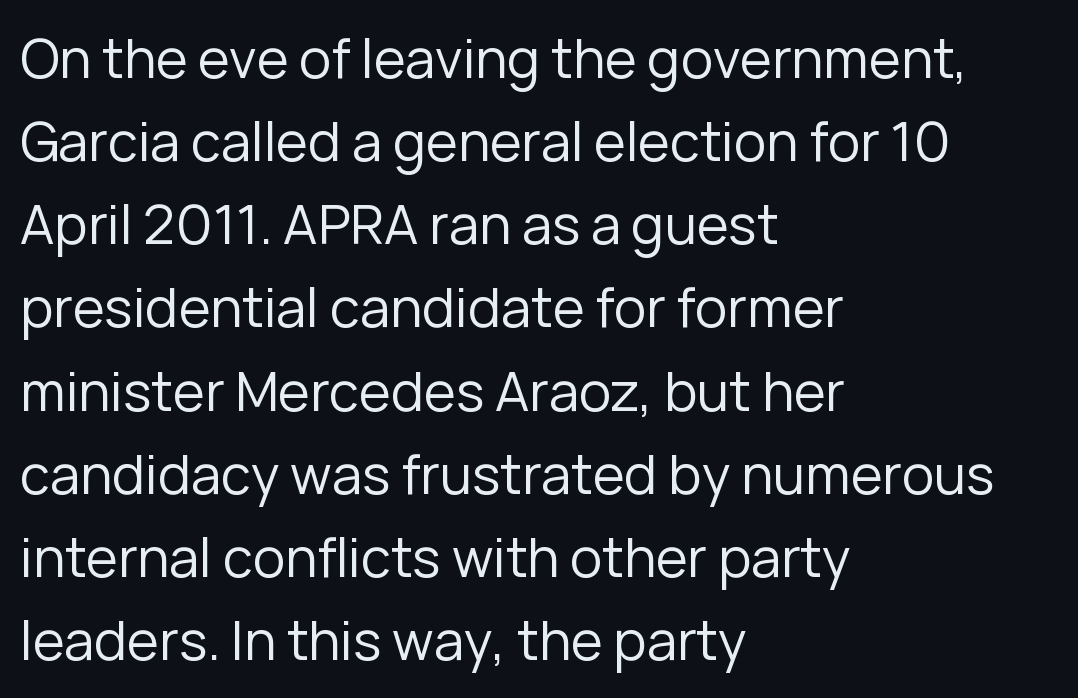
{"serif": "no", "italic": "no", "bold": "no", "weight": "regular", "width": "normal", "stroke_contrast": "low", "x_height": "medium", "monospaced": "no", "underline": "no", "align": "left", "line_spacing": "normal", "line_spacing_ratio": 1.54, "letter_spacing": "normal", "letter_spacing_em": 0.0, "glyph_px": 54}
